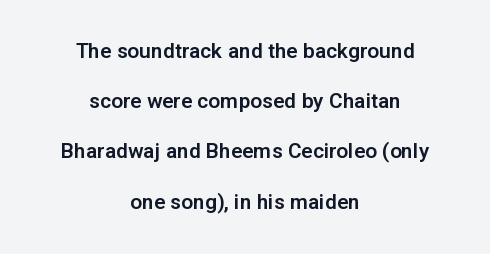
Q: Is the text italic (slanted)? A: No, it is upright.
Q: Is the text underlined? A: No.
Q: How is the paragraph aligned? A: Centered.
Q: Is the spacing between letters normal or unusually wide? A: Normal.
Q: Is the spacing between lines tight, normal or loose? A: Loose.
